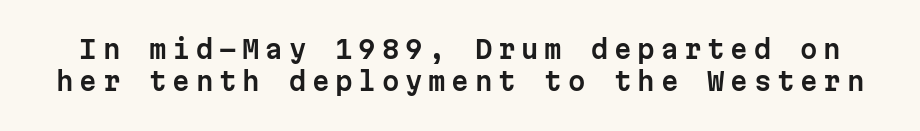
Q: Is the text italic (slanted)? A: No, it is upright.
Q: Is the text underlined? A: No.
Q: Is the spacing between letters normal or unusually wide? A: Unusually wide.
Q: Is the spacing between lines tight, normal or loose? A: Normal.
